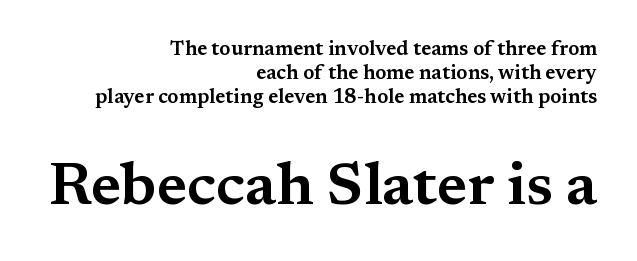
{"serif": "yes", "italic": "no", "width": "wide", "stroke_contrast": "medium", "x_height": "medium", "monospaced": "no", "underline": "no", "align": "right", "line_spacing_ratio": 1.19, "letter_spacing": "normal", "letter_spacing_em": 0.0, "larger_block": "second", "size_ratio": 3.0, "glyph_px": 60}
